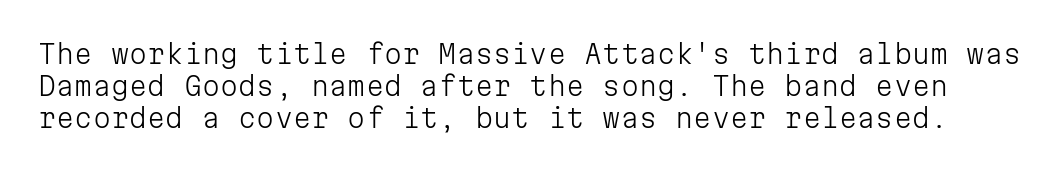
The image shows 26 px text type, upright; set line spacing 1.24x, normal letter spacing, not underlined.
